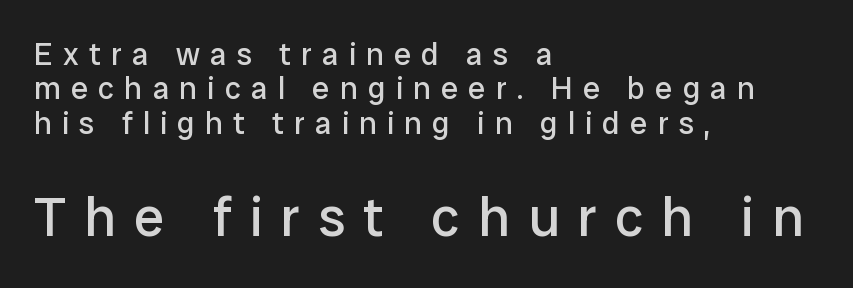
{"serif": "no", "italic": "no", "bold": "no", "weight": "regular", "width": "normal", "stroke_contrast": "low", "x_height": "medium", "monospaced": "no", "underline": "no", "align": "left", "line_spacing": "tight", "line_spacing_ratio": 1.11, "letter_spacing": "wide", "letter_spacing_em": 0.33, "larger_block": "second", "size_ratio": 1.77, "glyph_px": 55}
